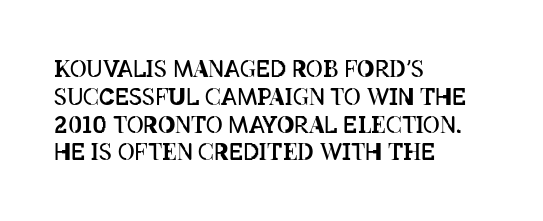
Italic: no, the glyphs are upright roman. Typeset ragged right — the left edge is the straight one. The gaps between neighbouring characters are ordinary and unremarkable. No letter is thick-stroked: the sample isn't bold. Lines of text with bare space underneath.
